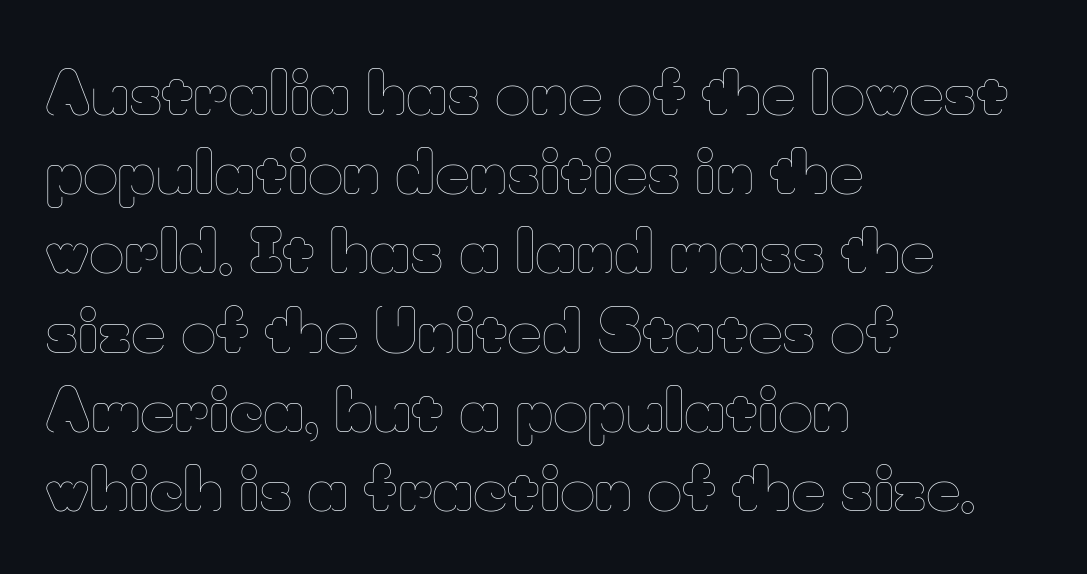
How are the letters spaced? Ordinarily, with no added tracking. The rendering anchors every line to the left-hand side. Stems and bowls with no extra thickness — not bold. If you drew a line through each stem, it would be perfectly vertical.
